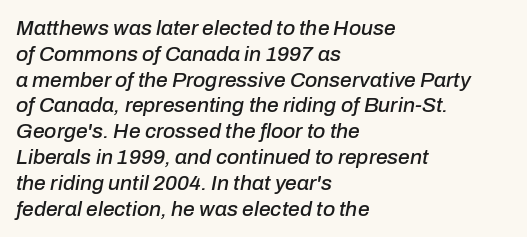
The image shows 21 px text type, italic (leaning right); set left-aligned, line spacing 1.23x, normal letter spacing, not underlined.
